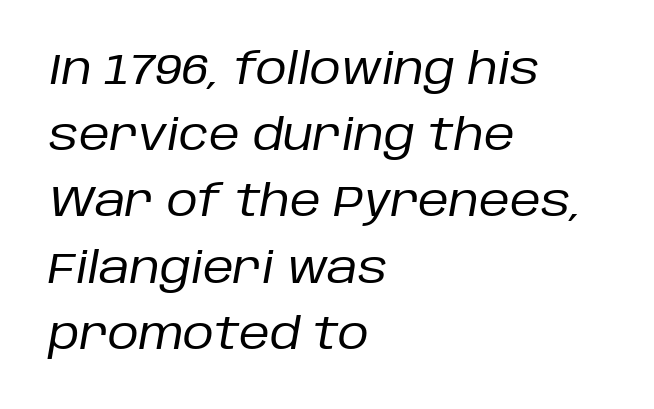
The font sits on the lighter half of the weight spectrum, regular included. Horizontal alignment here is leftward, the default for most running prose. Observe the lean: these are italic letterforms. This sample uses plain, unmodified letter spacing. The passage shown is not underscored anywhere. Each letter keeps its own natural width here, so spacing adapts to shape.
